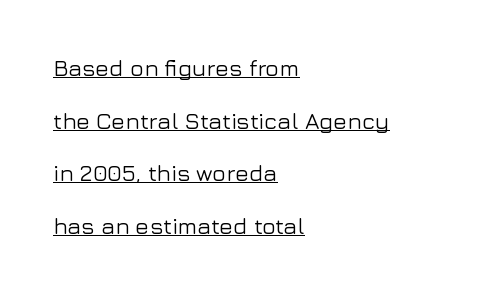
{"italic": "no", "underline": "yes", "align": "left", "line_spacing": "loose", "line_spacing_ratio": 2.29, "letter_spacing": "normal", "letter_spacing_em": 0.0, "glyph_px": 23}
